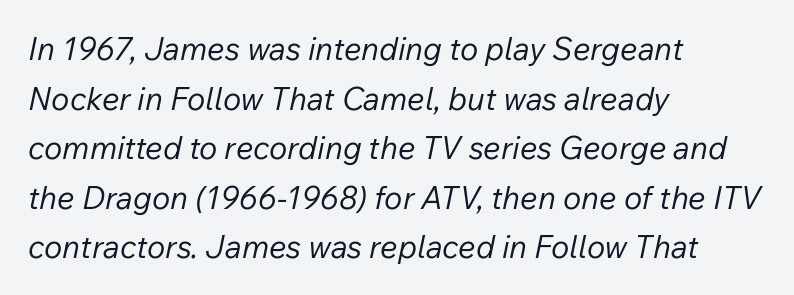
Q: Is the text bold? A: No.
Q: Is the text italic (slanted)? A: Yes, it leans right by about 12 degrees.
Q: Is the text underlined? A: No.
Q: How is the paragraph aligned? A: Left-aligned.
Q: Is the spacing between letters normal or unusually wide? A: Normal.
Q: Is the spacing between lines tight, normal or loose? A: Normal.
Q: Width (condensed, normal, or wide)? A: Normal.
Q: Stroke contrast? A: Low.
Q: x-height? A: Medium.
Q: Monospaced? A: No.
